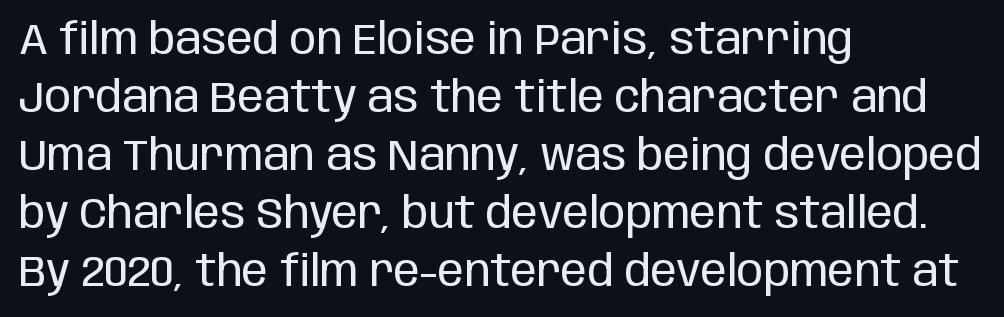
The image shows 44 px regular-weight, condensed sans-serif type, upright; set left-aligned, normal line spacing (1.32x), normal letter spacing, not underlined; low stroke contrast and a large x-height.
